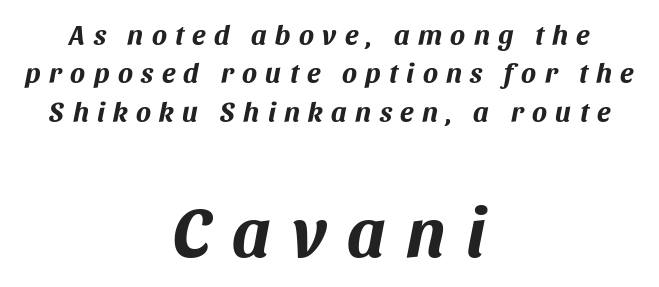
Q: Is the text bold? A: Yes.
Q: Is the text italic (slanted)? A: Yes, it leans right by about 11 degrees.
Q: Is the text underlined? A: No.
Q: How is the paragraph aligned? A: Centered.
Q: Is the spacing between letters normal or unusually wide? A: Unusually wide.
Q: Is the spacing between lines tight, normal or loose? A: Normal.
Q: Which block of text is set in a larger size, the first (top) or the second (bottom)? A: The second (bottom) one.
Q: Width (condensed, normal, or wide)? A: Normal.
Q: Stroke contrast? A: Medium.
Q: x-height? A: Large.
Q: Monospaced? A: No.
